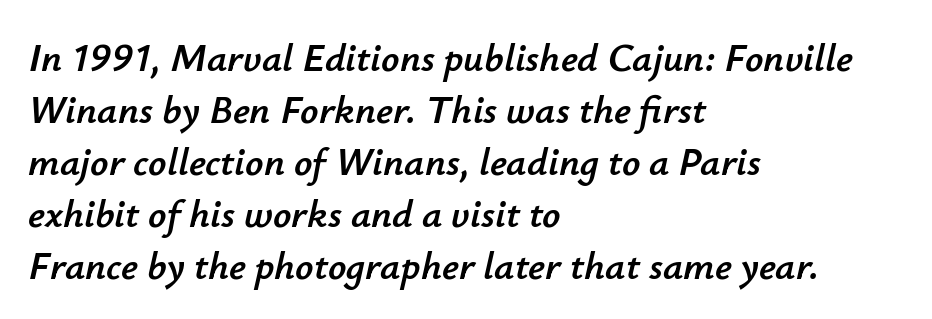
Q: Is the text italic (slanted)? A: Yes, it leans right by about 12 degrees.
Q: Is the text underlined? A: No.
Q: How is the paragraph aligned? A: Left-aligned.
Q: Is the spacing between letters normal or unusually wide? A: Normal.
Q: Is the spacing between lines tight, normal or loose? A: Normal.
Q: Width (condensed, normal, or wide)? A: Normal.
Q: Stroke contrast? A: Low.
Q: x-height? A: Small.
Q: Monospaced? A: No.
